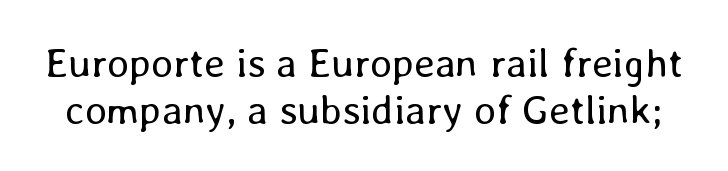
Rows of type sit shoulder to shoulder in the vertical direction. The lettering stays uniformly vertical, giving the passage a roman look. Character widths vary here, with narrow letters taking less room than wide ones. The zone under the glyphs is completely vacant. Summary of weight: not heavy and not bold.
